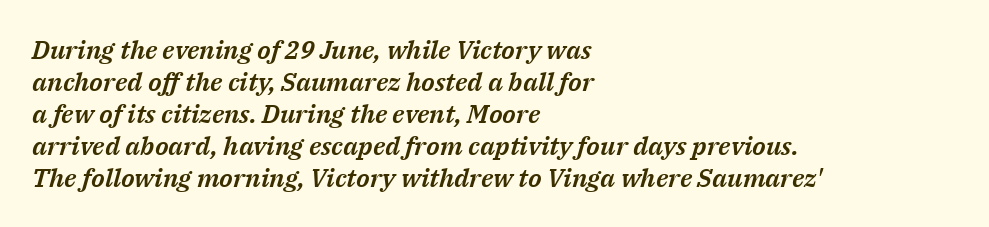
Q: Is the text italic (slanted)? A: Yes, it leans right by about 14 degrees.
Q: Is the text underlined? A: No.
Q: How is the paragraph aligned? A: Left-aligned.
Q: Is the spacing between letters normal or unusually wide? A: Normal.
